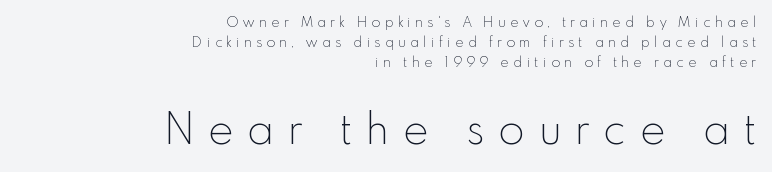
The image shows 43 px thin sans-serif type, upright; set right-aligned, normal line spacing (1.42x), unusually wide letter spacing (+0.32 em), not underlined; the second (bottom) block is 3.07x larger; a small x-height.
